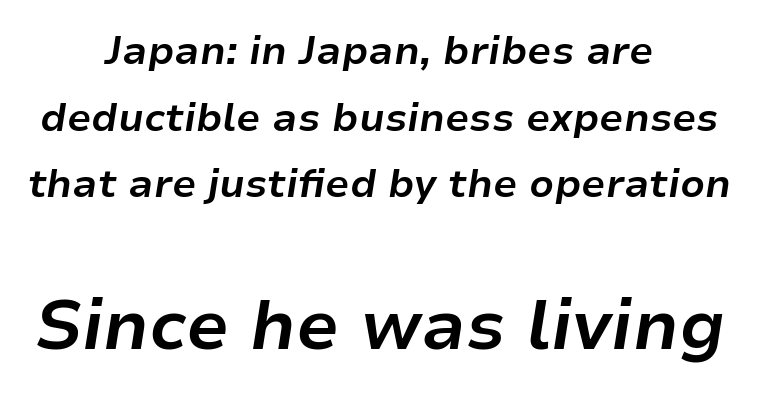
The image shows 69 px bold type, italic (leaning right); set centered, line spacing 1.71x, normal letter spacing, not underlined; the second (bottom) block is 1.77x larger; low stroke contrast and a medium x-height.
